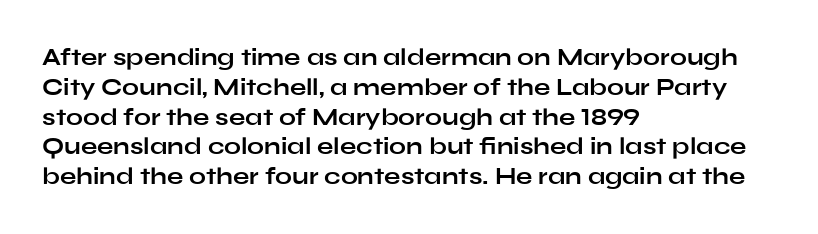
Q: Is the text bold? A: Yes.
Q: Is the text italic (slanted)? A: No, it is upright.
Q: Is the text underlined? A: No.
Q: How is the paragraph aligned? A: Left-aligned.
Q: Is the spacing between letters normal or unusually wide? A: Normal.
